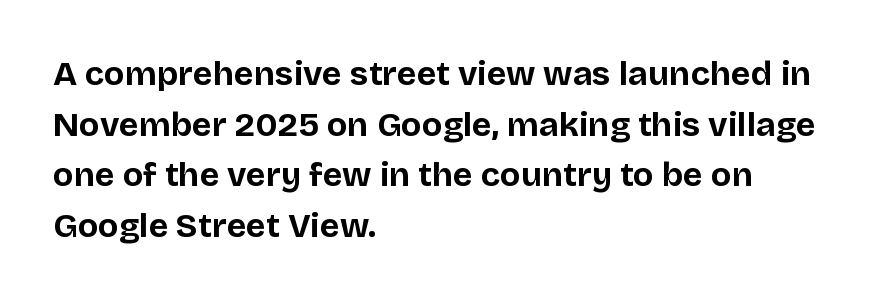
{"serif": "no", "italic": "no", "bold": "yes", "weight": "bold", "width": "normal", "stroke_contrast": "low", "x_height": "large", "monospaced": "no", "underline": "no", "align": "left", "line_spacing": "normal", "line_spacing_ratio": 1.49, "letter_spacing": "normal", "letter_spacing_em": 0.0, "glyph_px": 34}
